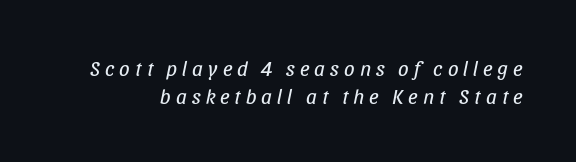
The image shows 21 px text type, italic (leaning right); set normal line spacing (1.33x), unusually wide letter spacing (+0.24 em), not underlined.
